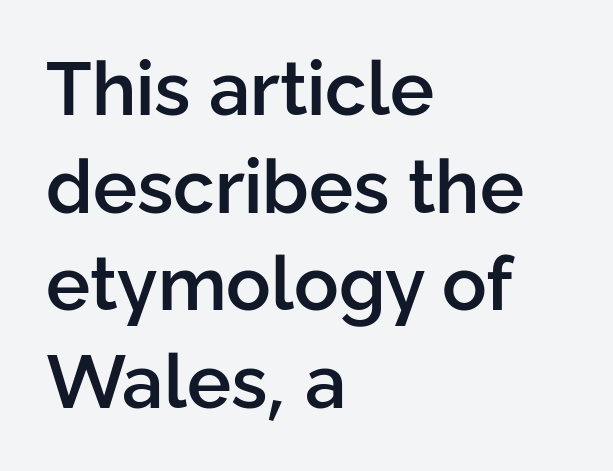
Tracking value appears to be zero — textbook default spacing. This rendering uses left alignment, leaving the right contour irregular. Check under the words: just untouched page. These lines sit exactly where default settings would place them.
